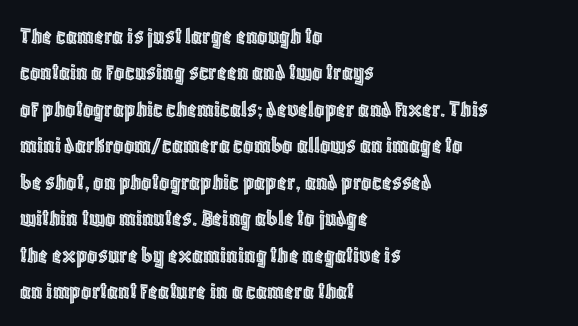
Q: Is the text italic (slanted)? A: No, it is upright.
Q: Is the text underlined? A: No.
Q: How is the paragraph aligned? A: Left-aligned.
Q: Is the spacing between letters normal or unusually wide? A: Normal.
Q: Is the spacing between lines tight, normal or loose? A: Normal.
